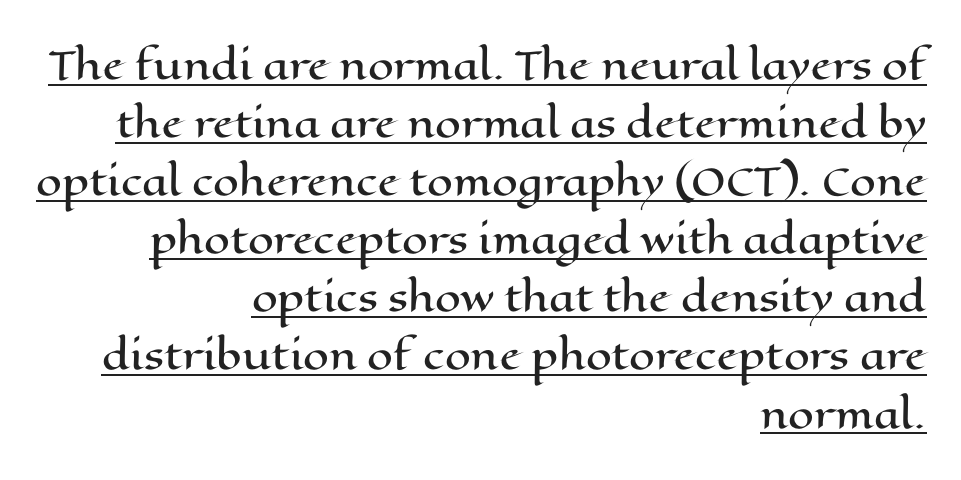
The image shows 37 px wide type, upright; set right-aligned, normal line spacing (1.57x), normal letter spacing, underlined; high stroke contrast and a medium x-height.
